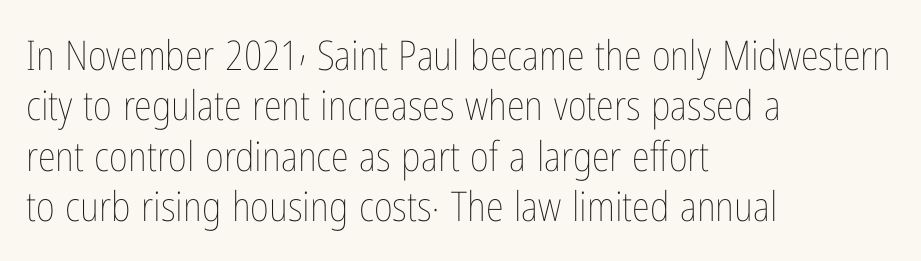
Q: Is the text bold? A: No.
Q: Is the text italic (slanted)? A: No, it is upright.
Q: Is the text underlined? A: No.
Q: How is the paragraph aligned? A: Left-aligned.
Q: Is the spacing between letters normal or unusually wide? A: Normal.
Q: Width (condensed, normal, or wide)? A: Condensed.
Q: Stroke contrast? A: Low.
Q: x-height? A: Medium.
Q: Monospaced? A: No.
